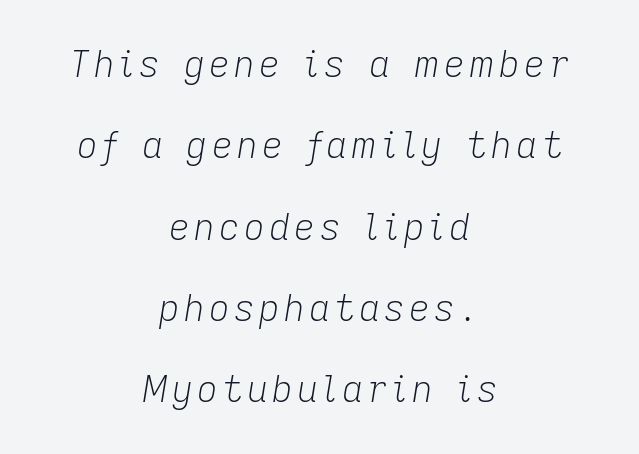
The image shows 36 px light type, italic (leaning right); set centered, loose line spacing (2.26x), not underlined; low stroke contrast and a medium x-height.
